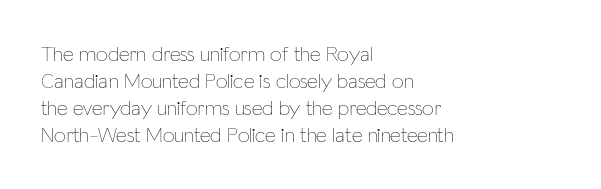
These lines keep a tight, regular rhythm from letter to letter. The rows are spaced the way most documents space them. Nothing heavy about these letters — not bold at all. A roman cut, with each character standing at attention. Check under the words: just untouched page. All the whitespace from short lines collects on the right.
